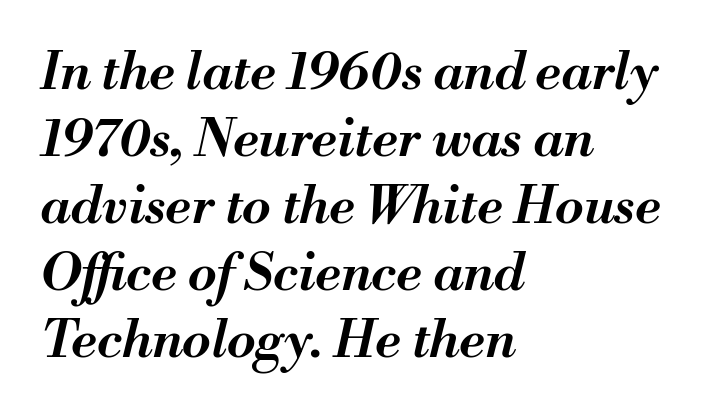
The image shows 52 px semibold type, italic (leaning right); set left-aligned, normal line spacing (1.29x), normal letter spacing, not underlined; medium stroke contrast and a small x-height.
